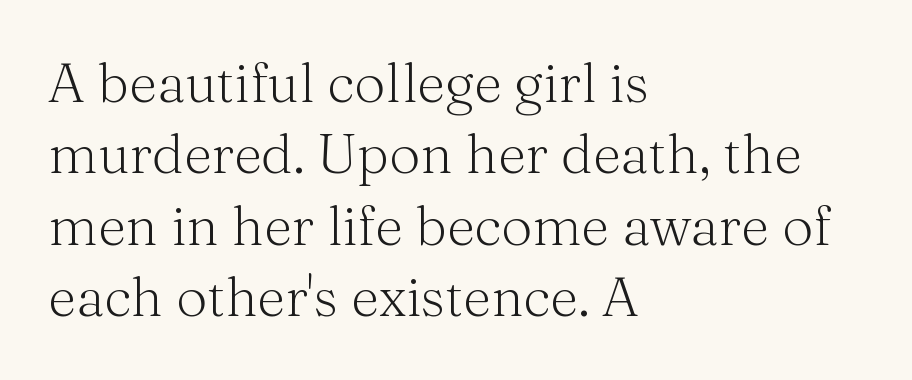
The typography opts for an upright posture over an oblique one. Every row of glyphs begins at an identical x-position on the left. Caption: standard tracking, unaltered. Letterform terminals end in serifs throughout the passage. Interline gaps are of average width in this sample. Descenders are the only things crossing below the line.
